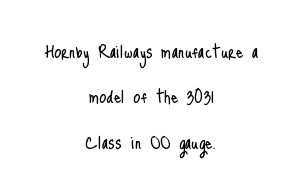
Caption: multi-line text, centered on the measure. Honestly, the letter spacing is just normal — you wouldn't notice it. The axis of the letterforms is exactly vertical. If you measured baseline to baseline, you'd find a long distance. Stroke mass is kept to a normal reading level or below. Descender tails drop into unmarked territory.
